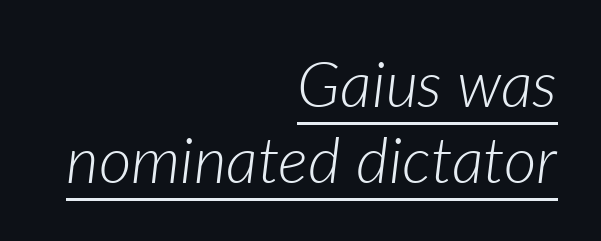
The image shows 63 px light type, italic (leaning right); set right-aligned, line spacing 1.2x, normal letter spacing, underlined; low stroke contrast and a medium x-height.
